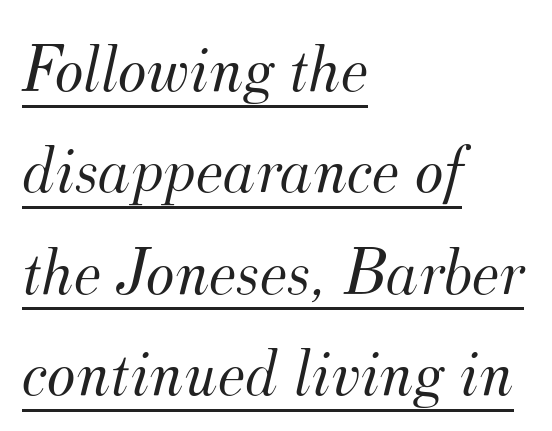
{"serif": "yes", "italic": "yes", "lean": "right", "slant_degrees": 12, "bold": "no", "weight": "light", "width": "normal", "stroke_contrast": "medium", "x_height": "small", "monospaced": "no", "underline": "yes", "align": "left", "line_spacing": "normal", "line_spacing_ratio": 1.49, "letter_spacing": "normal", "letter_spacing_em": 0.0, "glyph_px": 68}
